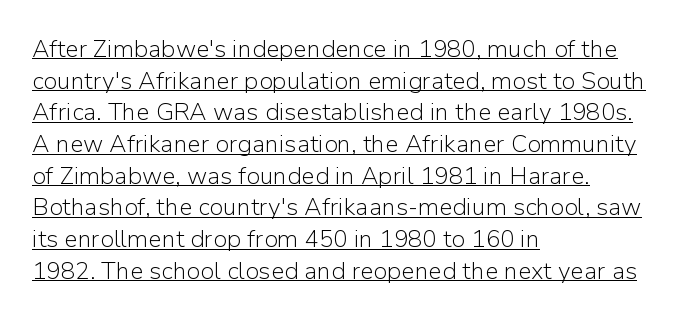
Spacing between characters is what you'd get straight out of the box. Reading down the column, the eye jumps a familiar distance to each next line. Students, observe the line beneath the letters — that is underlining. The weight would be labelled regular, book, light, or lighter still. The passage is arranged the way most books set body copy — flush left.
